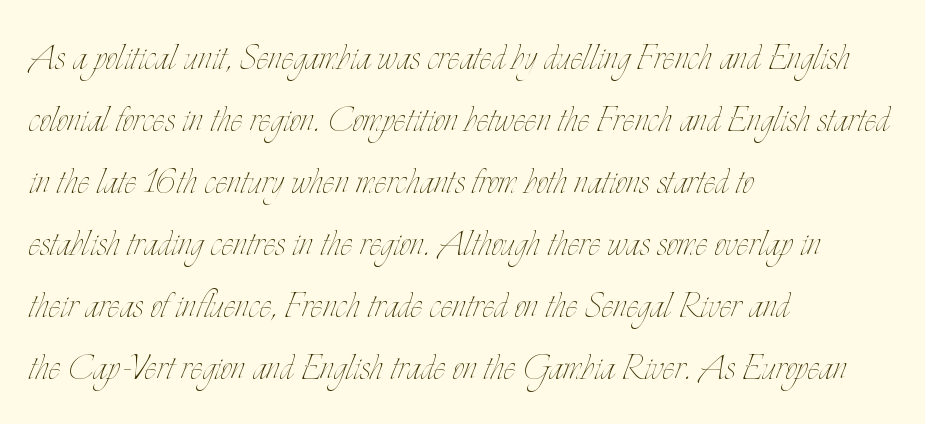
Q: Is the text bold? A: No.
Q: Is the text italic (slanted)? A: Yes.
Q: Is the text underlined? A: No.
Q: How is the paragraph aligned? A: Left-aligned.
Q: Is the spacing between letters normal or unusually wide? A: Normal.
Q: Is the spacing between lines tight, normal or loose? A: Normal.
Q: Width (condensed, normal, or wide)? A: Condensed.
Q: Stroke contrast? A: Low.
Q: x-height? A: Small.
Q: Monospaced? A: No.
